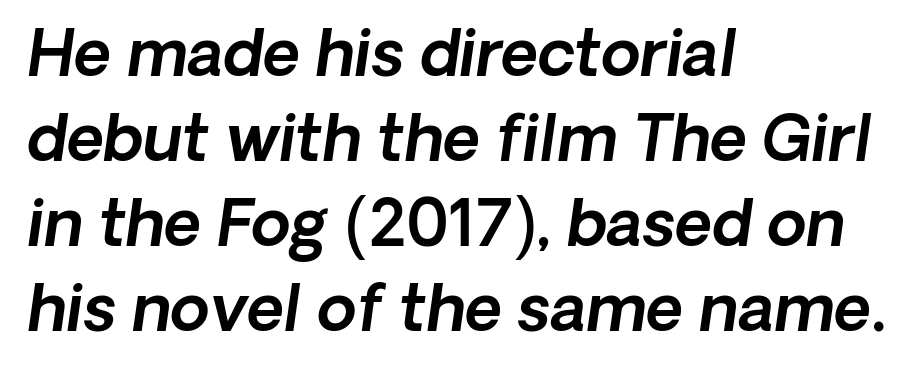
Q: Is the text italic (slanted)? A: Yes, it leans right by about 8 degrees.
Q: Is the text underlined? A: No.
Q: How is the paragraph aligned? A: Left-aligned.
Q: Is the spacing between letters normal or unusually wide? A: Normal.
Q: Is the spacing between lines tight, normal or loose? A: Normal.
Q: Width (condensed, normal, or wide)? A: Normal.
Q: x-height? A: Medium.
Q: Monospaced? A: No.
